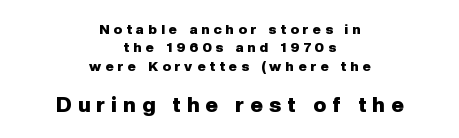
The typography opts for an upright posture over an oblique one. Letter spacing: wide. You'd pick this weight for a headline — it's a proper bold. The specimen omits any rule beneath the text block's lines. Caption: upper text group reduced, lower text group enlarged. The leading is moderate, giving the passage an even texture.
